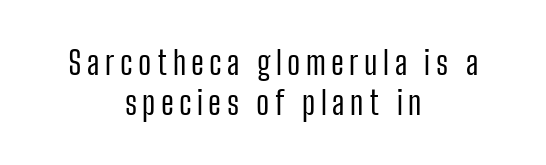
The image shows 32 px regular-weight, condensed sans-serif type, upright; set centered, line spacing 1.24x, not underlined; low stroke contrast and a medium x-height.
